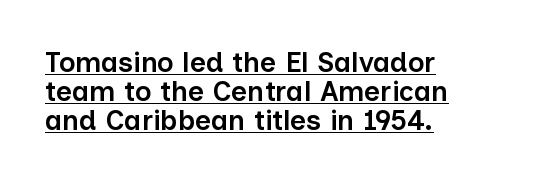
Q: Is the text bold? A: Semi-bold.
Q: Is the text italic (slanted)? A: No, it is upright.
Q: Is the typeface a serif or a sans-serif typeface? A: Sans-serif.
Q: Is the text underlined? A: Yes.
Q: How is the paragraph aligned? A: Left-aligned.
Q: Is the spacing between letters normal or unusually wide? A: Normal.
Q: Is the spacing between lines tight, normal or loose? A: Tight.
Q: Width (condensed, normal, or wide)? A: Normal.
Q: Stroke contrast? A: Low.
Q: x-height? A: Medium.
Q: Monospaced? A: No.
